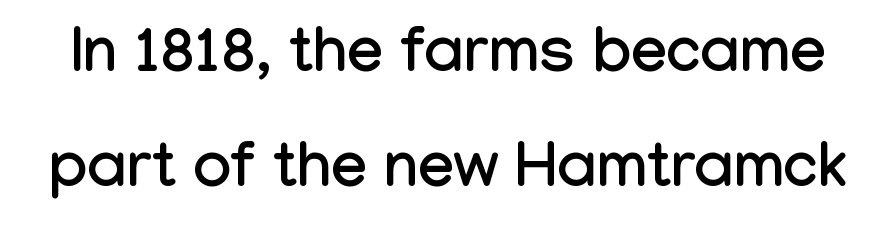
The image shows 64 px condensed sans-serif type, upright; set line spacing 1.8x, normal letter spacing, not underlined; low stroke contrast and a medium x-height.
